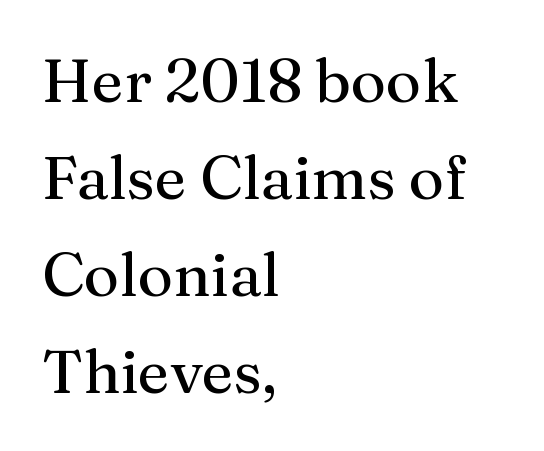
Character widths vary here, with narrow letters taking less room than wide ones. Bare-footed words on every line. The face looks like a standard text weight, possibly lighter. Regular leading.
